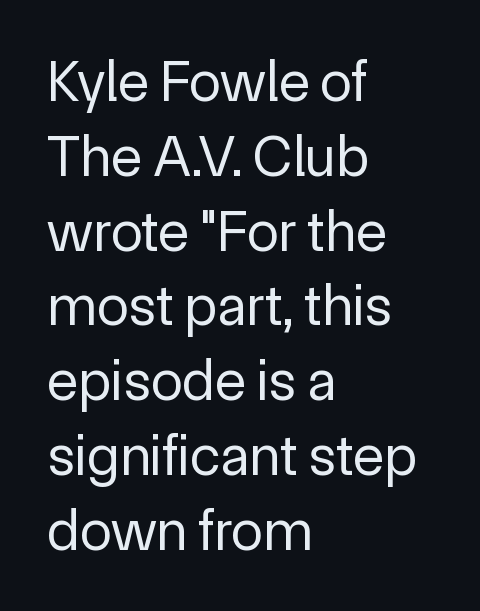
{"serif": "no", "italic": "no", "bold": "no", "weight": "regular", "width": "normal", "x_height": "medium", "monospaced": "no", "underline": "no", "align": "left", "line_spacing": "normal", "line_spacing_ratio": 1.29, "letter_spacing": "normal", "letter_spacing_em": 0.0, "glyph_px": 58}
